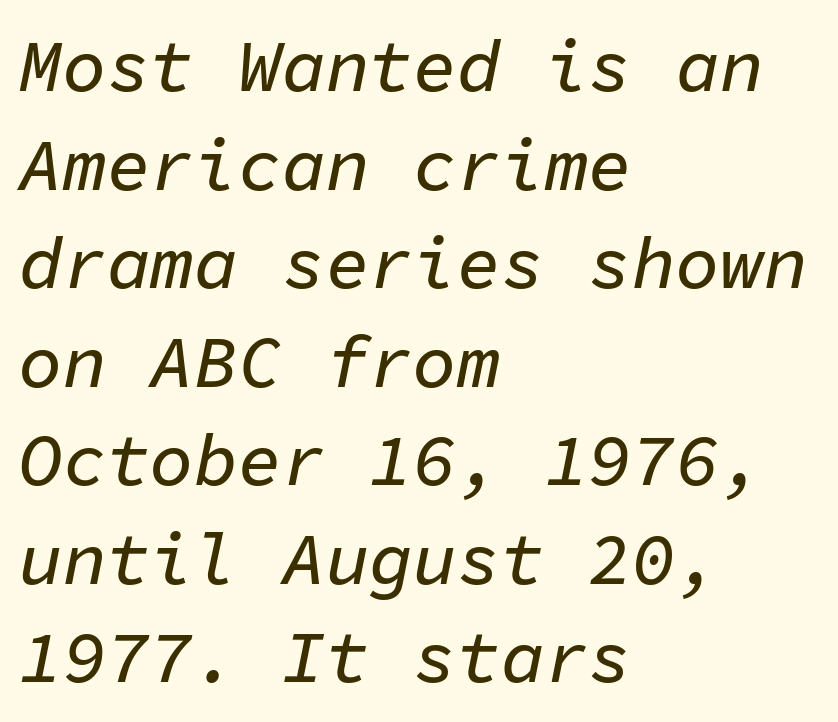
The image shows 73 px text type, italic (leaning right), monospaced; set left-aligned, normal line spacing (1.35x), normal letter spacing, not underlined; low stroke contrast and a medium x-height.
